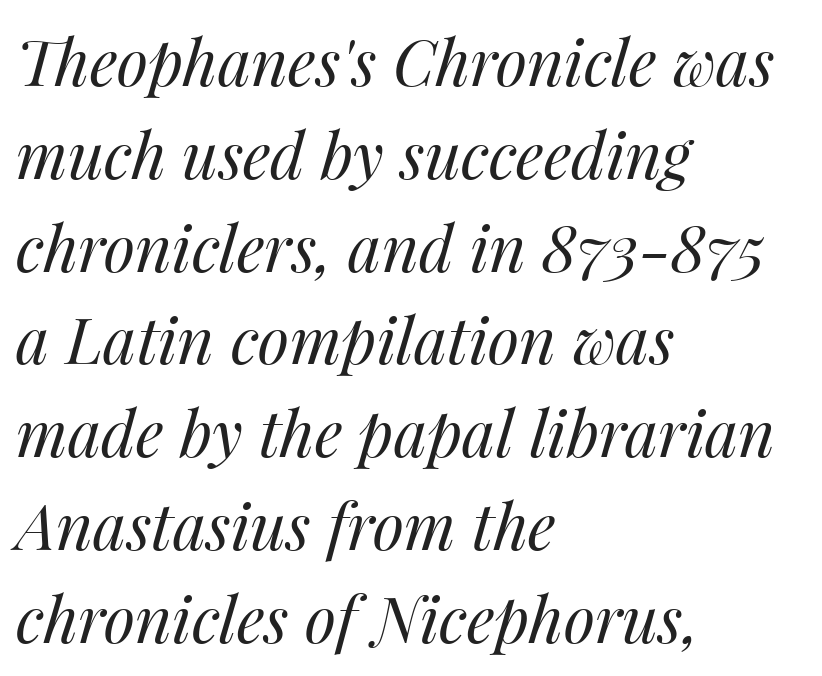
Q: Is the text bold? A: No.
Q: Is the text italic (slanted)? A: Yes, it leans right by about 14 degrees.
Q: Is the text underlined? A: No.
Q: How is the paragraph aligned? A: Left-aligned.
Q: Is the spacing between letters normal or unusually wide? A: Normal.
Q: Is the spacing between lines tight, normal or loose? A: Normal.
Q: Width (condensed, normal, or wide)? A: Normal.
Q: Stroke contrast? A: Medium.
Q: x-height? A: Medium.
Q: Monospaced? A: No.
